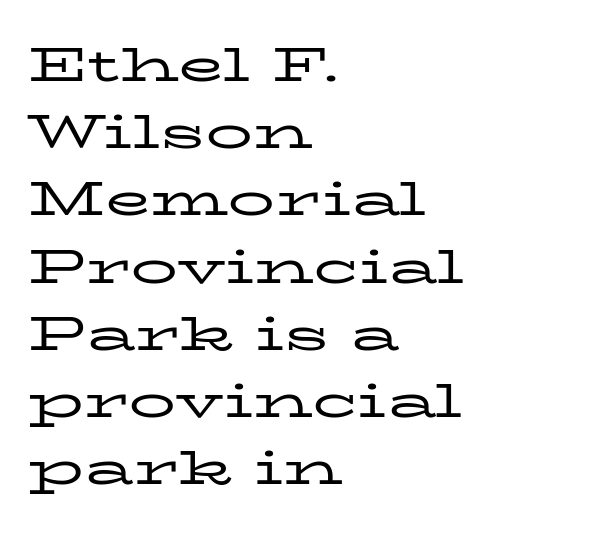
Think of a printed novel: that variable character pitch is what you see here. The rows are spaced the way most documents space them. Unbolded letterforms with no extra heft. Teacher's note: observe the even left margin — that is flush-left alignment. The gap between lines stays unmarked. Words appear dense and cohesive because spacing is normal.
